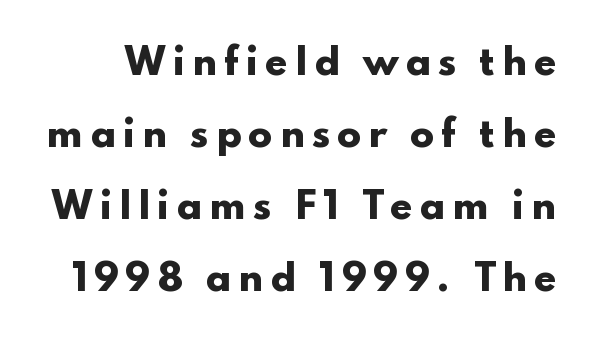
The image shows 36 px heavy, wide sans-serif type, upright; set loose line spacing (2.0x), not underlined; low stroke contrast and a small x-height.
